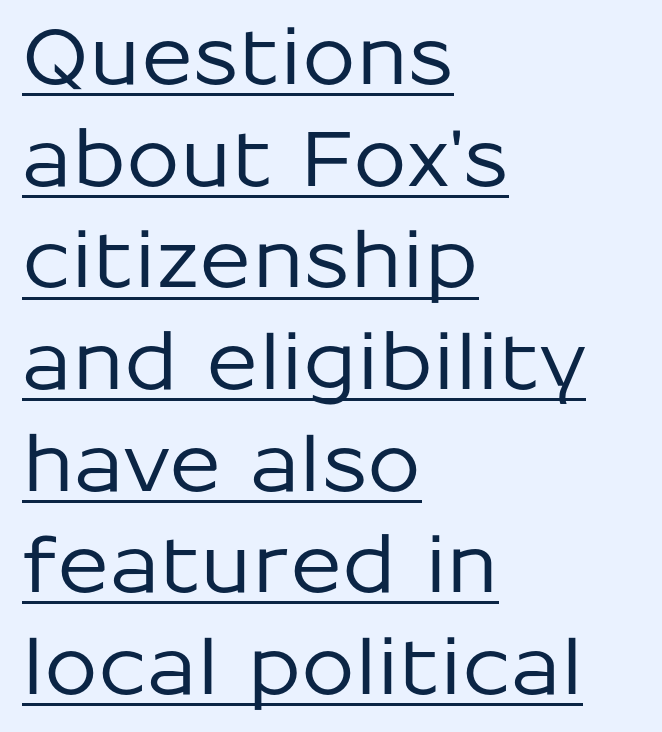
{"serif": "no", "italic": "no", "width": "normal", "stroke_contrast": "low", "x_height": "medium", "monospaced": "no", "underline": "yes", "align": "left", "line_spacing": "normal", "line_spacing_ratio": 1.32, "letter_spacing": "normal", "letter_spacing_em": 0.0, "glyph_px": 77}
